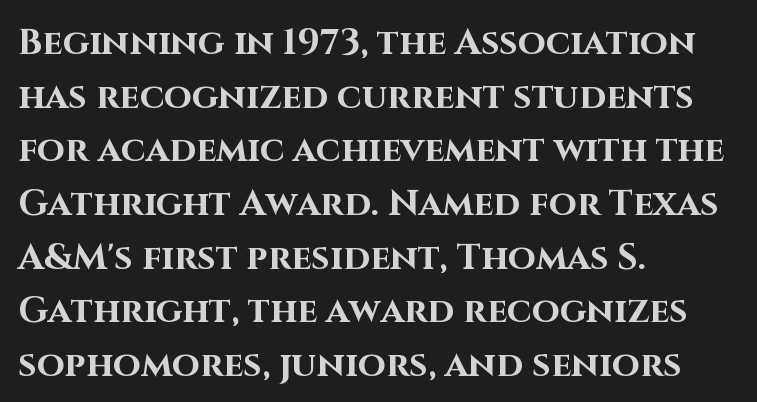
Q: Is the text bold? A: Yes.
Q: Is the text italic (slanted)? A: No, it is upright.
Q: Is the typeface a serif or a sans-serif typeface? A: Sans-serif.
Q: Is the text underlined? A: No.
Q: How is the paragraph aligned? A: Left-aligned.
Q: Is the spacing between letters normal or unusually wide? A: Normal.
Q: Is the spacing between lines tight, normal or loose? A: Normal.
Q: Width (condensed, normal, or wide)? A: Normal.
Q: Stroke contrast? A: High.
Q: x-height? A: Large.
Q: Monospaced? A: No.
